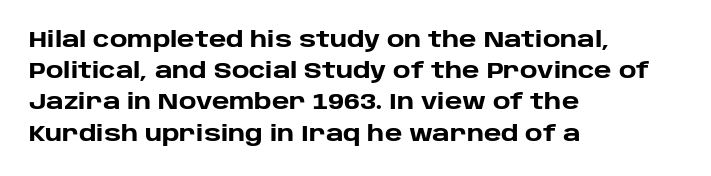
{"italic": "no", "bold": "yes", "underline": "no", "align": "left", "line_spacing": "normal", "line_spacing_ratio": 1.42, "letter_spacing": "normal", "letter_spacing_em": 0.0, "glyph_px": 22}
